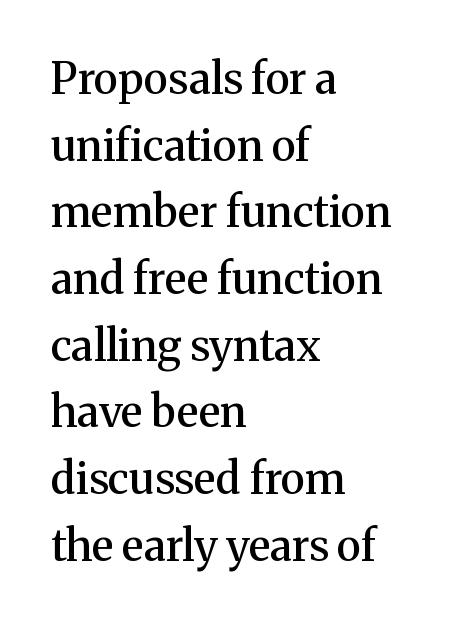
Q: Is the text bold? A: Semi-bold.
Q: Is the text italic (slanted)? A: No, it is upright.
Q: Is the typeface a serif or a sans-serif typeface? A: Serif.
Q: Is the text underlined? A: No.
Q: How is the paragraph aligned? A: Left-aligned.
Q: Is the spacing between letters normal or unusually wide? A: Normal.
Q: Is the spacing between lines tight, normal or loose? A: Normal.
Q: Width (condensed, normal, or wide)? A: Normal.
Q: Stroke contrast? A: Medium.
Q: x-height? A: Medium.
Q: Monospaced? A: No.
